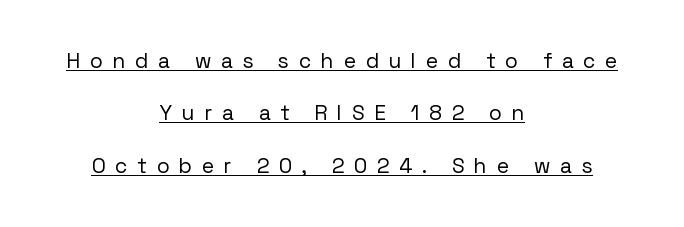
{"italic": "no", "bold": "no", "underline": "yes", "align": "center", "line_spacing": "loose", "line_spacing_ratio": 2.5, "letter_spacing": "wide", "letter_spacing_em": 0.48, "glyph_px": 21}
